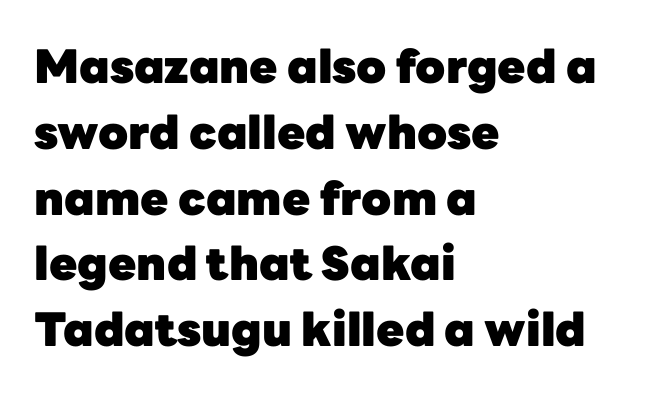
Q: Is the text bold? A: Yes.
Q: Is the text italic (slanted)? A: No, it is upright.
Q: Is the typeface a serif or a sans-serif typeface? A: Sans-serif.
Q: Is the text underlined? A: No.
Q: How is the paragraph aligned? A: Left-aligned.
Q: Is the spacing between letters normal or unusually wide? A: Normal.
Q: Is the spacing between lines tight, normal or loose? A: Normal.
Q: Width (condensed, normal, or wide)? A: Normal.
Q: Stroke contrast? A: Low.
Q: x-height? A: Medium.
Q: Monospaced? A: No.
